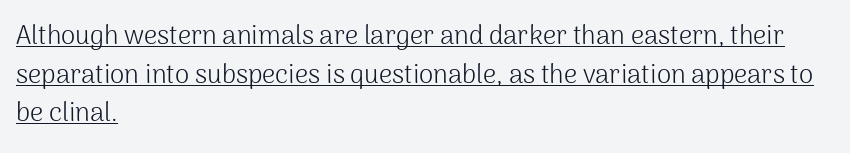
{"italic": "no", "bold": "no", "underline": "yes", "align": "left", "line_spacing": "normal", "line_spacing_ratio": 1.49, "letter_spacing": "normal", "letter_spacing_em": 0.0, "glyph_px": 26}
